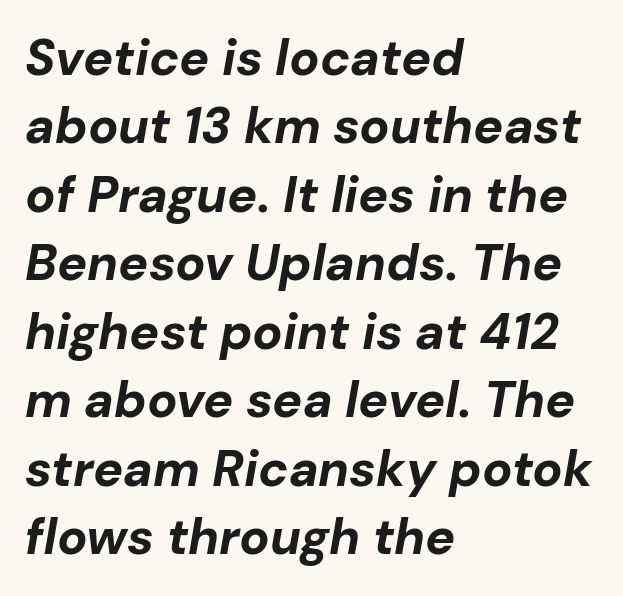
The image shows 50 px bold type, italic (leaning right); set left-aligned, normal line spacing (1.37x), normal letter spacing, not underlined; low stroke contrast and a medium x-height.
